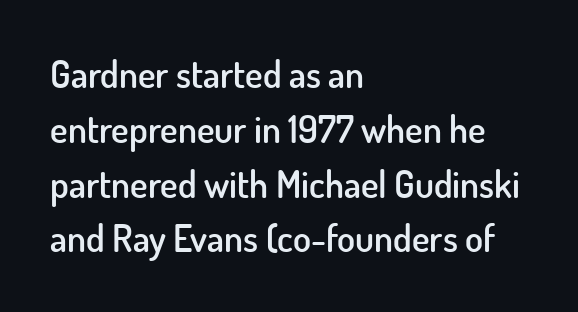
The image shows 37 px semibold sans-serif type, upright; set left-aligned, normal line spacing (1.48x), normal letter spacing, not underlined; low stroke contrast and a small x-height.
